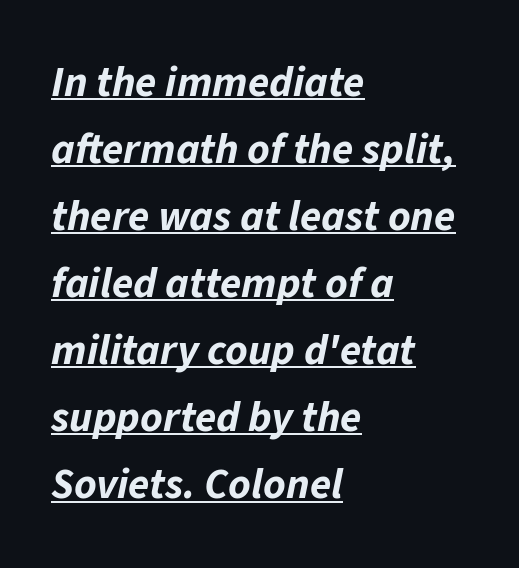
Q: Is the text bold? A: Yes.
Q: Is the text italic (slanted)? A: Yes, it leans right by about 11 degrees.
Q: Is the text underlined? A: Yes.
Q: How is the paragraph aligned? A: Left-aligned.
Q: Is the spacing between letters normal or unusually wide? A: Normal.
Q: Is the spacing between lines tight, normal or loose? A: Normal.
Q: Width (condensed, normal, or wide)? A: Normal.
Q: Stroke contrast? A: Low.
Q: x-height? A: Medium.
Q: Monospaced? A: No.
